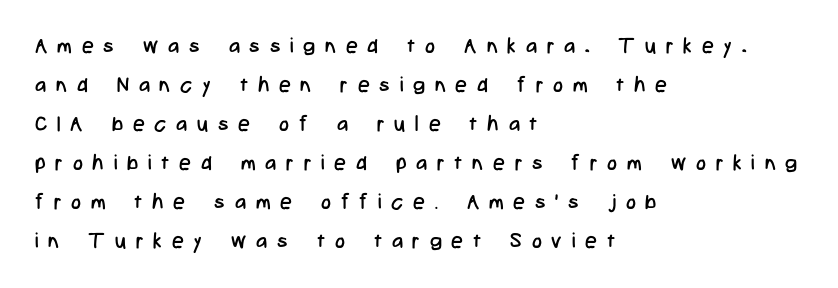
The image shows 21 px text type, upright; set left-aligned, line spacing 1.86x, unusually wide letter spacing (+0.47 em), not underlined.
